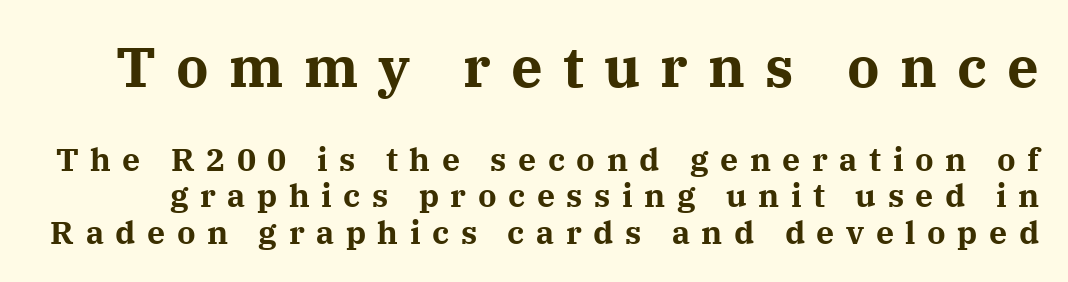
The image shows 56 px bold serif type, upright; set tight line spacing (1.14x), unusually wide letter spacing (+0.36 em), not underlined; the first (top) block is 1.75x larger; medium stroke contrast and a medium x-height.
